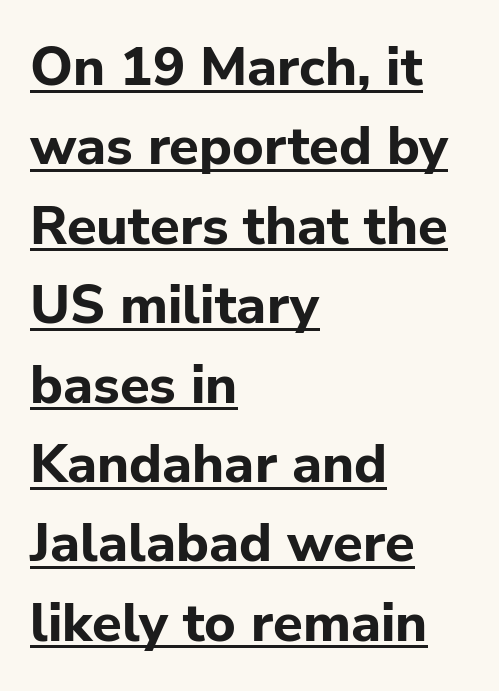
Chunky letters — that's bold for sure. The letters stand upright; this is a roman face. These characters rest on top of a visible drawn line. Normally led — the rows are evenly, conventionally spaced. Notice how the passage keeps a crisp vertical edge on the left only.
